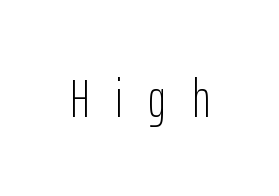
Q: Is the text bold? A: No.
Q: Is the text italic (slanted)? A: No, it is upright.
Q: Is the typeface a serif or a sans-serif typeface? A: Sans-serif.
Q: Is the text underlined? A: No.
Q: Is the spacing between letters normal or unusually wide? A: Unusually wide.
Q: Width (condensed, normal, or wide)? A: Condensed.
Q: Stroke contrast? A: Low.
Q: x-height? A: Medium.
Q: Monospaced? A: No.
